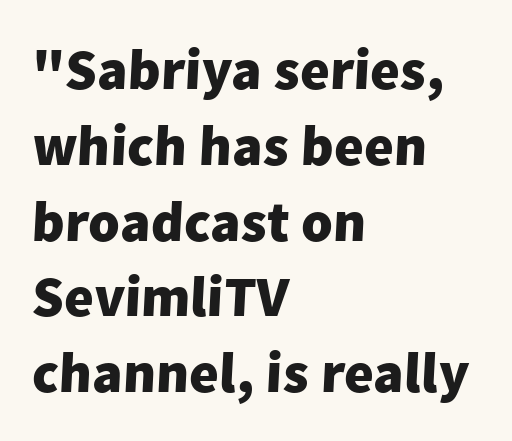
{"serif": "no", "bold": "yes", "weight": "heavy", "width": "normal", "stroke_contrast": "low", "x_height": "medium", "monospaced": "no", "underline": "no", "align": "left", "line_spacing": "normal", "line_spacing_ratio": 1.33, "letter_spacing": "normal", "letter_spacing_em": 0.0, "glyph_px": 57}
